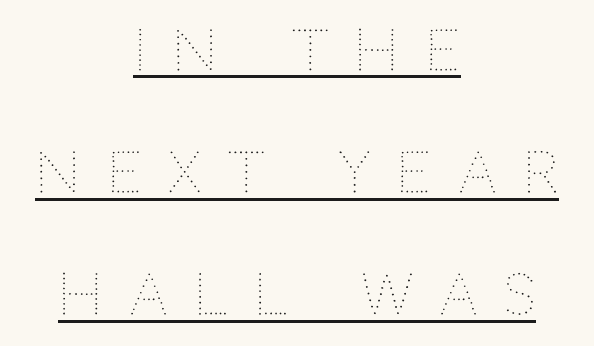
{"italic": "no", "bold": "no", "weight": "thin", "width": "normal", "stroke_contrast": "medium", "x_height": "large", "monospaced": "no", "underline": "yes", "align": "center", "line_spacing": "loose", "line_spacing_ratio": 2.18, "letter_spacing": "wide", "letter_spacing_em": 0.47, "glyph_px": 56}
